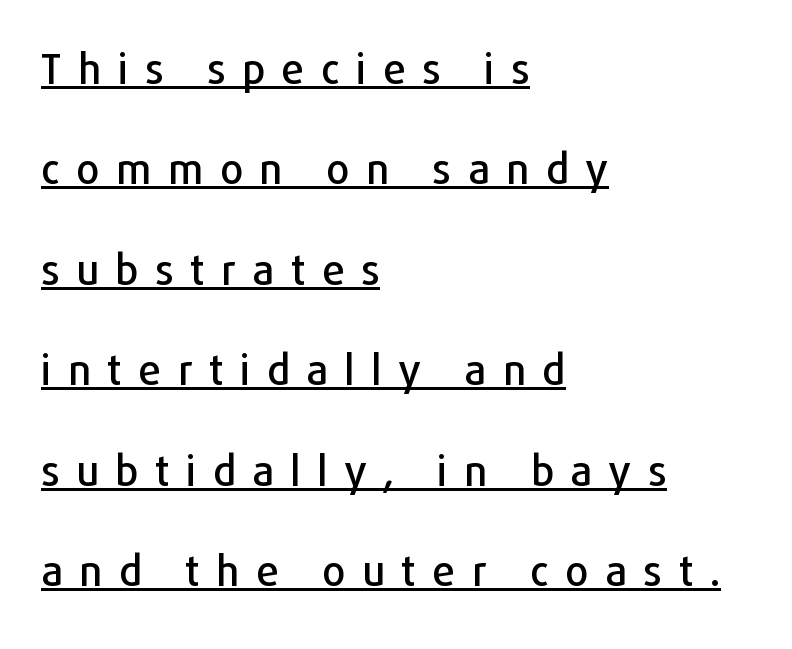
Q: Is the text italic (slanted)? A: No, it is upright.
Q: Is the typeface a serif or a sans-serif typeface? A: Sans-serif.
Q: Is the text underlined? A: Yes.
Q: How is the paragraph aligned? A: Left-aligned.
Q: Is the spacing between letters normal or unusually wide? A: Unusually wide.
Q: Is the spacing between lines tight, normal or loose? A: Loose.
Q: Width (condensed, normal, or wide)? A: Normal.
Q: Stroke contrast? A: Low.
Q: x-height? A: Medium.
Q: Monospaced? A: No.
